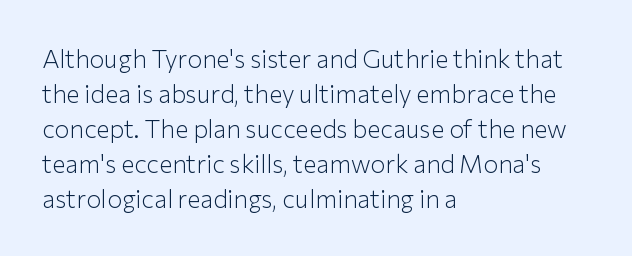
Nobody drew a line under any word here. The passage is arranged the way most books set body copy — flush left. Is the stroke heavy? The answer is a plain regular-or-lighter. Nobody touched the tracking dial on this one. A roman cut, with each character standing at attention. The space between consecutive lines is moderate.
